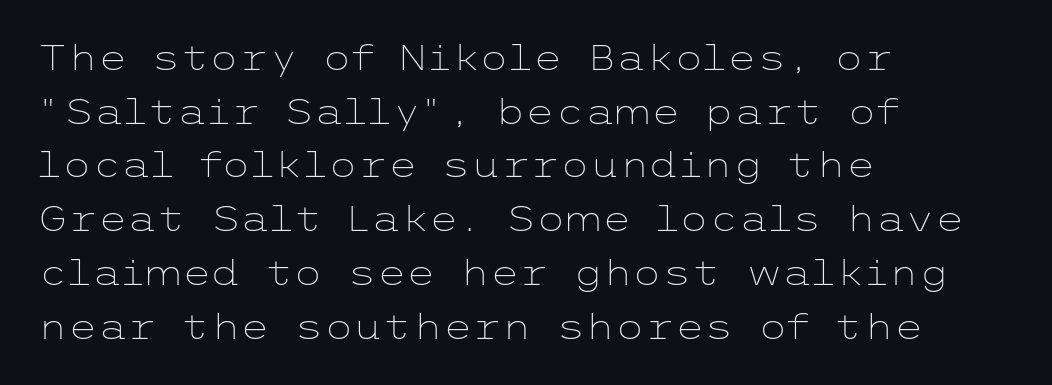
If you drew a ruler down the left edge, every line would touch it. Compared with typical paragraphs, the rows here are spaced about the same. Check under the words: just untouched page. This sample uses plain, unmodified letter spacing. This is sans-serif lettering, the kind often seen on screens and signage. Weight: not bold — regular or lighter.
